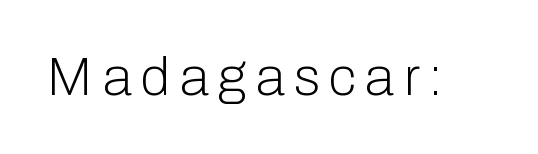
{"serif": "no", "italic": "no", "bold": "no", "weight": "light", "width": "normal", "stroke_contrast": "low", "x_height": "medium", "monospaced": "no", "underline": "no", "glyph_px": 54}
